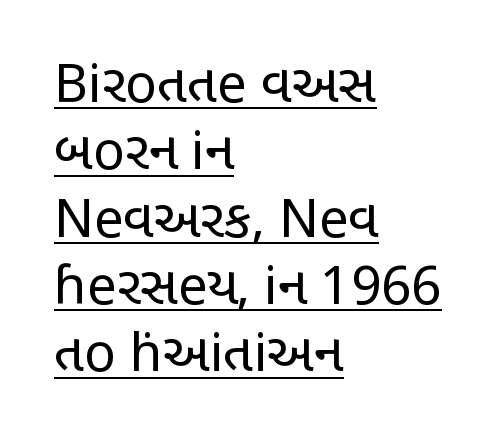
Q: Is the text bold? A: No.
Q: Is the text italic (slanted)? A: No, it is upright.
Q: Is the typeface a serif or a sans-serif typeface? A: Sans-serif.
Q: Is the text underlined? A: Yes.
Q: How is the paragraph aligned? A: Left-aligned.
Q: Is the spacing between letters normal or unusually wide? A: Normal.
Q: Is the spacing between lines tight, normal or loose? A: Normal.
Q: Width (condensed, normal, or wide)? A: Condensed.
Q: Stroke contrast? A: Low.
Q: x-height? A: Large.
Q: Monospaced? A: No.
